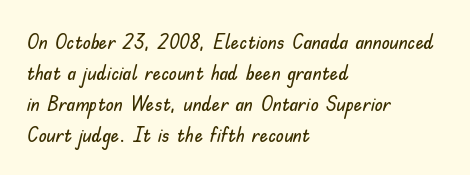
Q: Is the text italic (slanted)? A: Yes.
Q: Is the text underlined? A: No.
Q: How is the paragraph aligned? A: Left-aligned.
Q: Is the spacing between letters normal or unusually wide? A: Normal.
Q: Is the spacing between lines tight, normal or loose? A: Normal.
